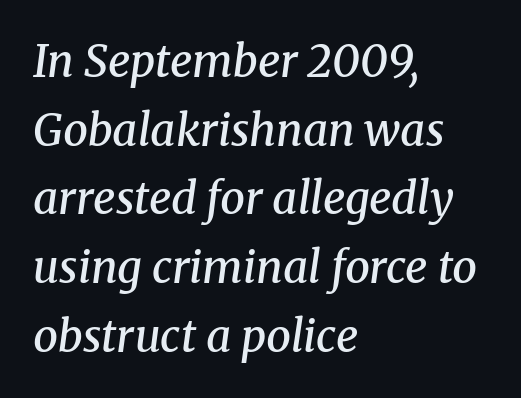
{"serif": "yes", "italic": "yes", "lean": "right", "slant_degrees": 8, "bold": "semi", "weight": "semibold", "width": "normal", "stroke_contrast": "medium", "x_height": "medium", "monospaced": "no", "underline": "no", "align": "left", "line_spacing": "normal", "line_spacing_ratio": 1.56, "letter_spacing": "normal", "letter_spacing_em": 0.0, "glyph_px": 44}
